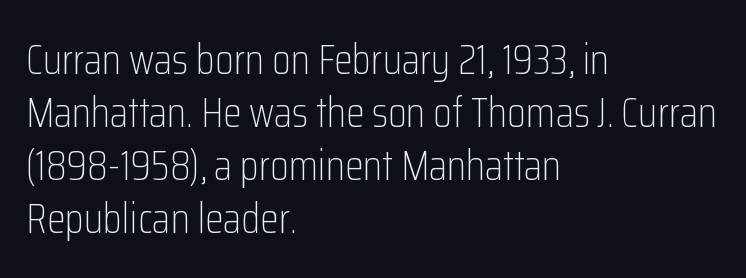
Q: Is the text bold? A: No.
Q: Is the text italic (slanted)? A: No, it is upright.
Q: Is the typeface a serif or a sans-serif typeface? A: Sans-serif.
Q: Is the text underlined? A: No.
Q: How is the paragraph aligned? A: Left-aligned.
Q: Is the spacing between letters normal or unusually wide? A: Normal.
Q: Is the spacing between lines tight, normal or loose? A: Normal.
Q: Width (condensed, normal, or wide)? A: Condensed.
Q: Stroke contrast? A: Low.
Q: x-height? A: Medium.
Q: Monospaced? A: No.
